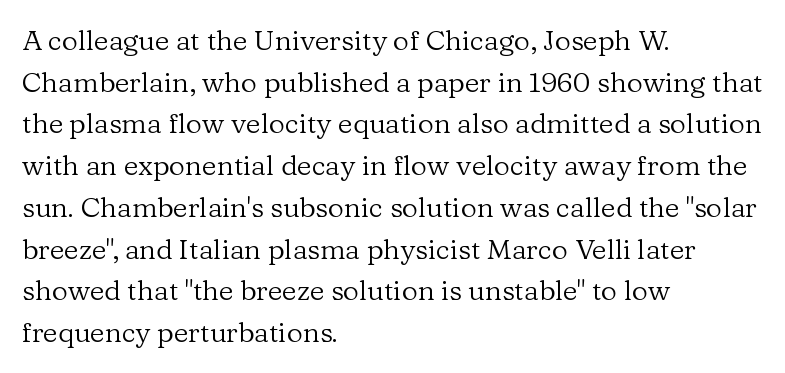
The rendering keeps characters at their native spacing. Looks like regular typesetting: each glyph gets only the width it needs. Which margin do the lines hug? The left one — the right edge is uneven. Every character sits straight up, as roman type does.
